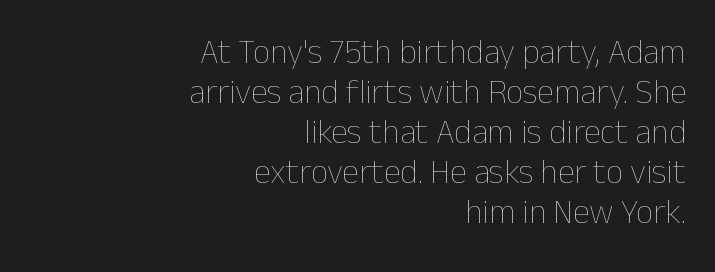
The area under the type is left untouched. Unbolded letterforms with no extra heft. Notice how the passage keeps a crisp vertical edge on the right only. Tracking here is standard; glyphs follow each other at the usual distance.
